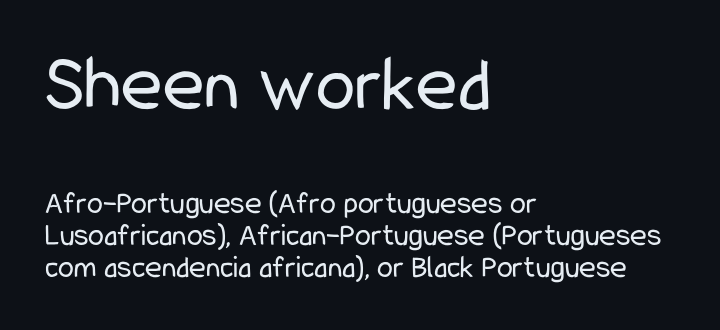
In CSS terms this would be text-align: left. The type sits square on the baseline with zero lean. These lines are rendered in a variable-pitch font. Does the bottom block carry the larger type? No, the top block does.
